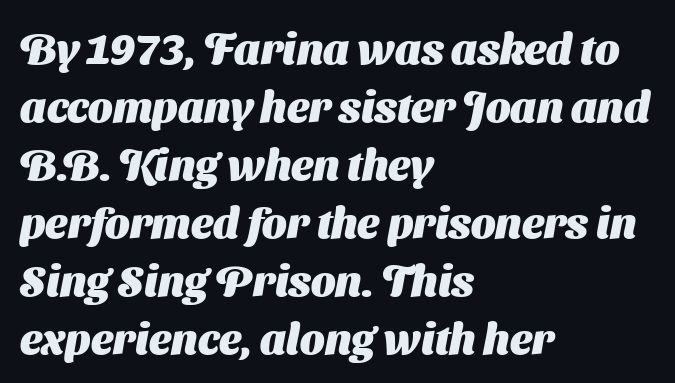
Q: Is the text bold? A: Yes.
Q: Is the typeface a serif or a sans-serif typeface? A: Sans-serif.
Q: Is the text underlined? A: No.
Q: How is the paragraph aligned? A: Left-aligned.
Q: Is the spacing between letters normal or unusually wide? A: Normal.
Q: Is the spacing between lines tight, normal or loose? A: Normal.
Q: Width (condensed, normal, or wide)? A: Normal.
Q: Stroke contrast? A: Medium.
Q: x-height? A: Medium.
Q: Monospaced? A: No.
